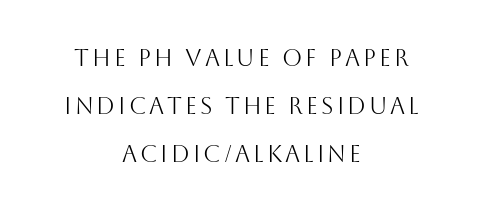
{"italic": "no", "bold": "no", "underline": "no", "align": "center", "line_spacing": "loose", "line_spacing_ratio": 2.09, "glyph_px": 23}
